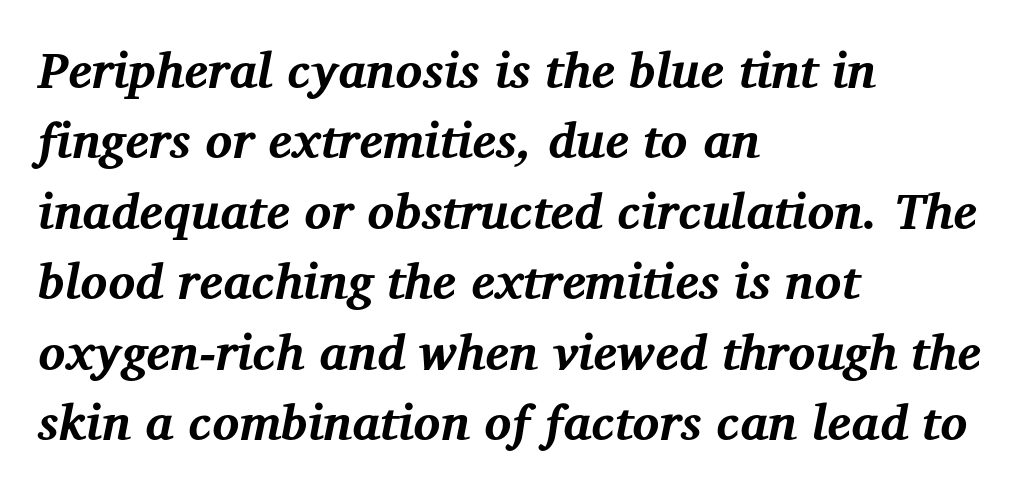
The image shows 50 px bold serif type, italic (leaning right); set left-aligned, normal line spacing (1.41x), normal letter spacing, not underlined; medium stroke contrast and a medium x-height.
